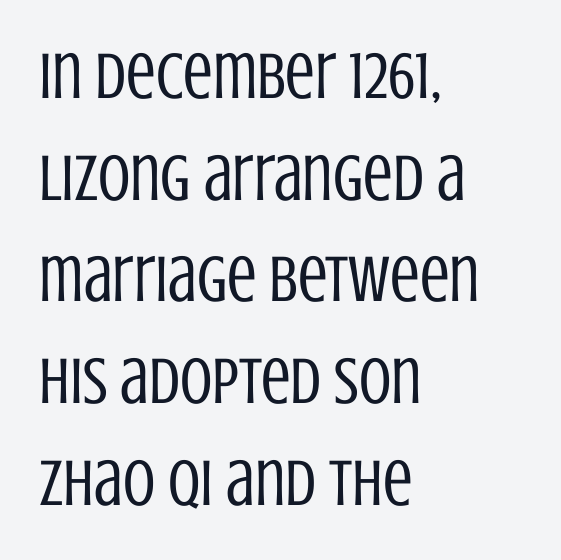
{"serif": "no", "italic": "no", "bold": "no", "weight": "regular", "width": "condensed", "stroke_contrast": "low", "x_height": "large", "monospaced": "no", "underline": "no", "align": "left", "line_spacing": "normal", "line_spacing_ratio": 1.54, "letter_spacing": "normal", "letter_spacing_em": 0.0, "glyph_px": 66}
